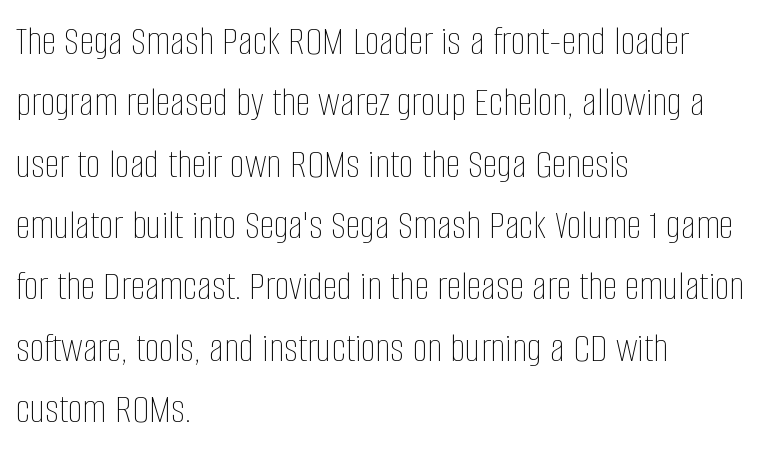
Q: Is the text bold? A: No.
Q: Is the text italic (slanted)? A: No, it is upright.
Q: Is the text underlined? A: No.
Q: How is the paragraph aligned? A: Left-aligned.
Q: Is the spacing between letters normal or unusually wide? A: Normal.
Q: Is the spacing between lines tight, normal or loose? A: Normal.
Q: Width (condensed, normal, or wide)? A: Condensed.
Q: Stroke contrast? A: Low.
Q: x-height? A: Large.
Q: Monospaced? A: No.
